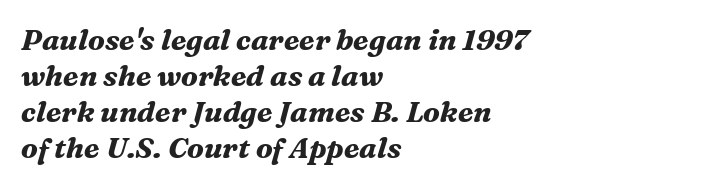
Q: Is the text bold? A: Yes.
Q: Is the text italic (slanted)? A: Yes, it leans right by about 16 degrees.
Q: Is the typeface a serif or a sans-serif typeface? A: Serif.
Q: Is the text underlined? A: No.
Q: How is the paragraph aligned? A: Left-aligned.
Q: Is the spacing between letters normal or unusually wide? A: Normal.
Q: Width (condensed, normal, or wide)? A: Normal.
Q: Stroke contrast? A: Medium.
Q: x-height? A: Medium.
Q: Monospaced? A: No.
